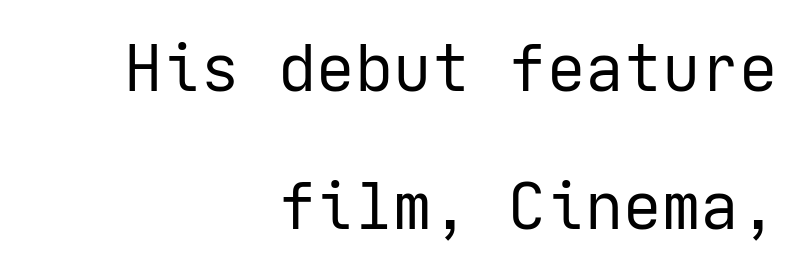
All the whitespace from short lines collects on the left. Characters follow at the spacing the type designer built in. The face looks like a standard text weight, possibly lighter. This sample uses an upright cut, with every glyph sitting square on the baseline. Beneath every word, the page is bare.
